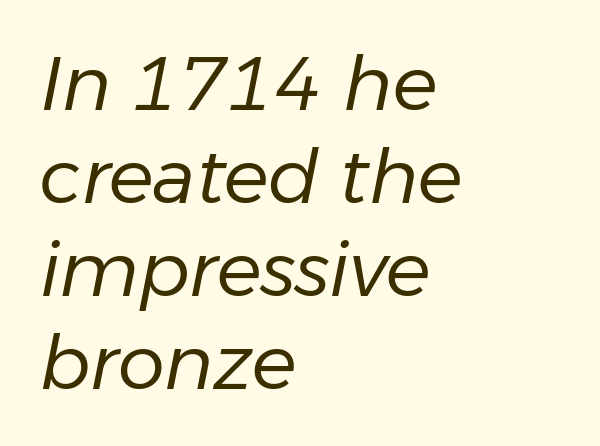
Q: Is the text bold? A: No.
Q: Is the text italic (slanted)? A: Yes, it leans right by about 11 degrees.
Q: Is the text underlined? A: No.
Q: How is the paragraph aligned? A: Left-aligned.
Q: Is the spacing between letters normal or unusually wide? A: Normal.
Q: Width (condensed, normal, or wide)? A: Normal.
Q: Stroke contrast? A: Low.
Q: x-height? A: Medium.
Q: Monospaced? A: No.
